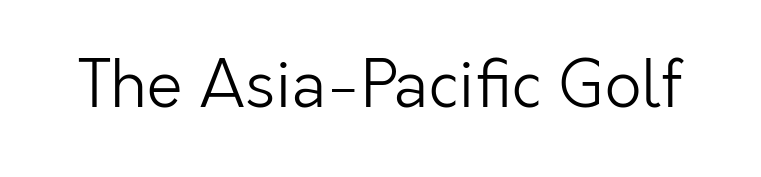
The image shows 64 px light sans-serif type, upright; set normal letter spacing, not underlined; low stroke contrast and a medium x-height.
